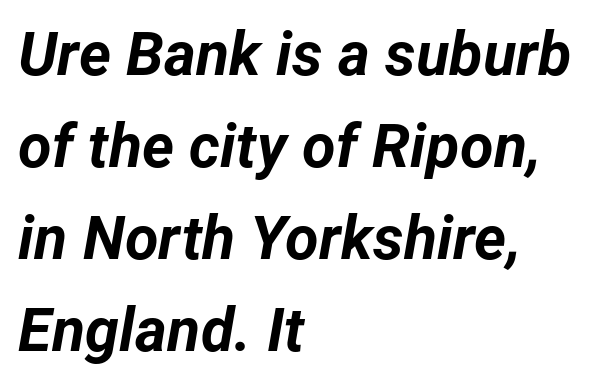
{"italic": "yes", "lean": "right", "slant_degrees": 12, "bold": "yes", "weight": "bold", "width": "normal", "stroke_contrast": "low", "x_height": "medium", "monospaced": "no", "underline": "no", "align": "left", "line_spacing": "normal", "line_spacing_ratio": 1.51, "letter_spacing": "normal", "letter_spacing_em": 0.0, "glyph_px": 61}
